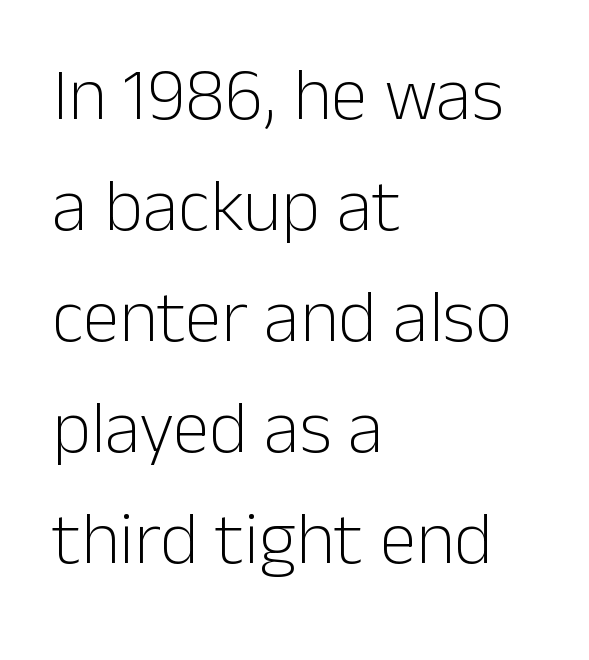
Italic? Not at all — the glyphs are vertical. Quick note: interline space is typical. Honestly, the letter spacing is just normal — you wouldn't notice it. These lines are rendered in a variable-pitch font. The glyphs are unaccompanied by any horizontal stroke below them. Horizontally, the lines are justified to the leading edge only.
